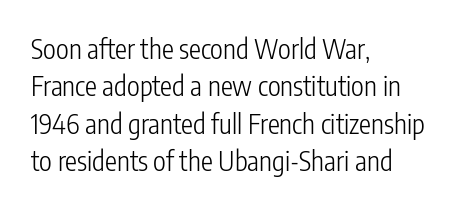
{"italic": "no", "bold": "no", "underline": "no", "align": "left", "line_spacing": "normal", "line_spacing_ratio": 1.38, "letter_spacing": "normal", "letter_spacing_em": 0.0, "glyph_px": 27}
